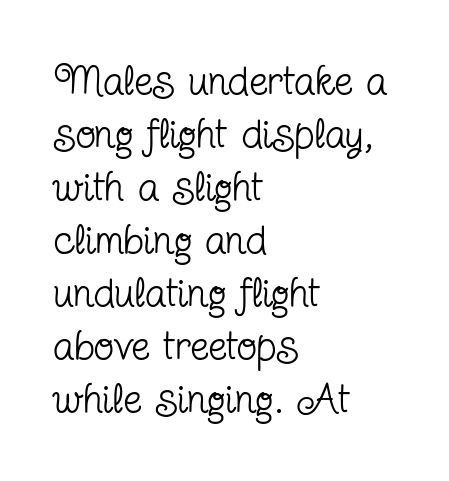
The image shows 42 px regular-weight, condensed serif type, upright; set left-aligned, normal line spacing (1.26x), normal letter spacing, not underlined; low stroke contrast and a medium x-height.
